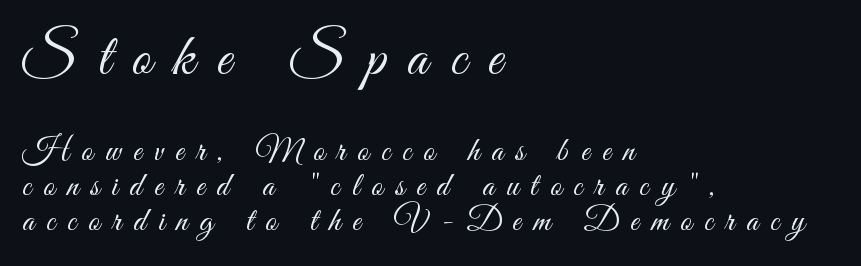
All the whitespace from short lines collects on the right. A sans-serif font was chosen for this passage. Display-style spreading of the glyphs; the letterfit is very open. Visually, the top section dominates because its glyphs are scaled up.
